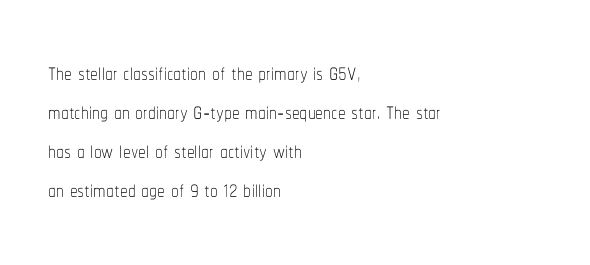
Q: Is the text bold? A: No.
Q: Is the text italic (slanted)? A: No, it is upright.
Q: Is the text underlined? A: No.
Q: How is the paragraph aligned? A: Left-aligned.
Q: Is the spacing between letters normal or unusually wide? A: Normal.
Q: Is the spacing between lines tight, normal or loose? A: Normal.
Q: Width (condensed, normal, or wide)? A: Condensed.
Q: Stroke contrast? A: Low.
Q: x-height? A: Medium.
Q: Monospaced? A: No.
